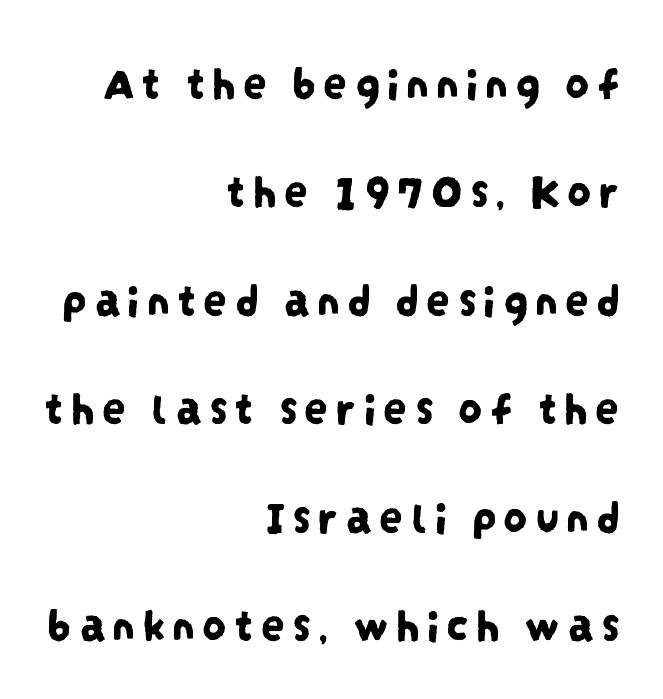
The image shows 48 px condensed sans-serif type; set right-aligned, loose line spacing (2.26x), not underlined; low stroke contrast and a large x-height.
